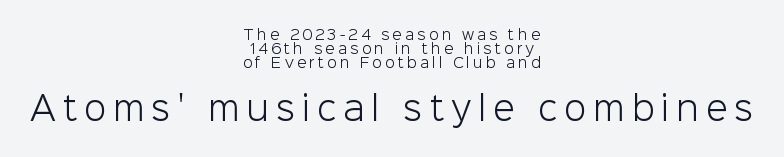
The block of text is dense from top to bottom, with scant space between rows. The area under the type is left untouched. Loose tracking; the words dissolve into strings of separated letters. No feet cap the strokes, marking this as sans-serif type. Reading down the block, each line starts at a different indent, mirrored at its end. Scale increases going downward across the two blocks.
